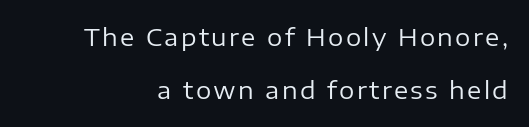
Q: Is the text bold? A: No.
Q: Is the text italic (slanted)? A: No, it is upright.
Q: Is the text underlined? A: No.
Q: Is the spacing between lines tight, normal or loose? A: Loose.
